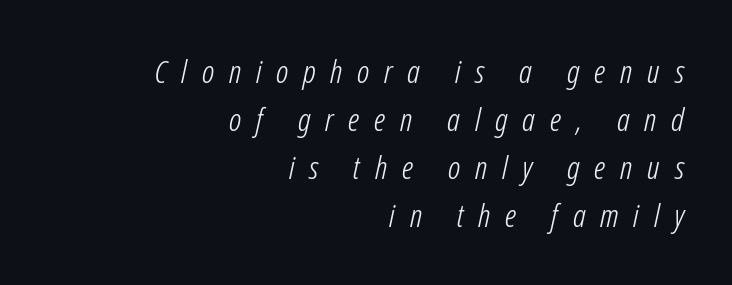
The image shows 32 px light, condensed type, italic (leaning right); set right-aligned, normal line spacing (1.5x), unusually wide letter spacing (+0.46 em), not underlined; low stroke contrast and a medium x-height.
